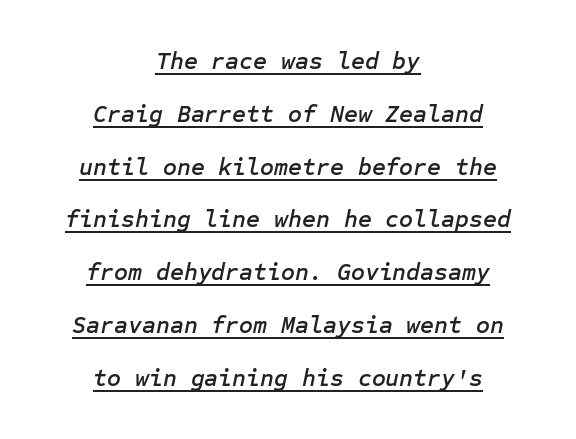
Q: Is the text italic (slanted)? A: Yes, it leans right by about 12 degrees.
Q: Is the text underlined? A: Yes.
Q: How is the paragraph aligned? A: Centered.
Q: Is the spacing between letters normal or unusually wide? A: Normal.
Q: Is the spacing between lines tight, normal or loose? A: Loose.
